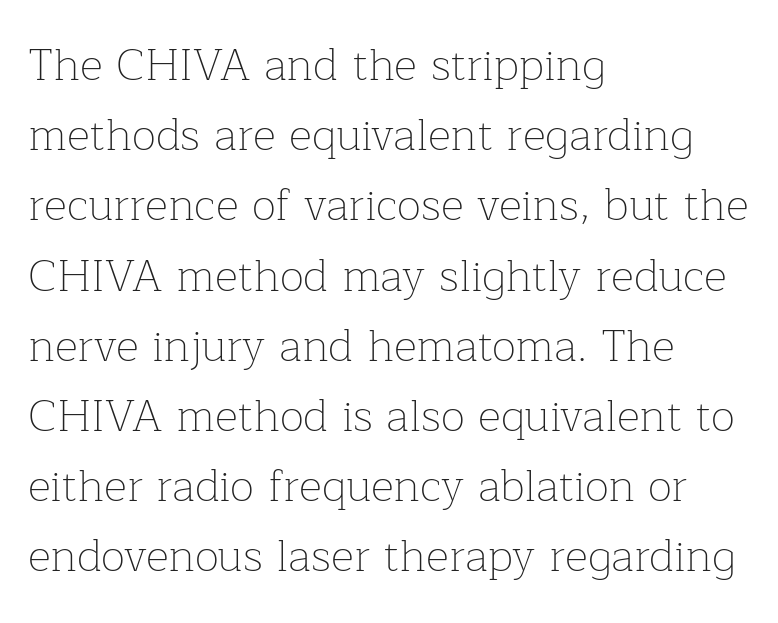
Q: Is the text bold? A: No.
Q: Is the text italic (slanted)? A: No, it is upright.
Q: Is the typeface a serif or a sans-serif typeface? A: Serif.
Q: Is the text underlined? A: No.
Q: How is the paragraph aligned? A: Left-aligned.
Q: Is the spacing between letters normal or unusually wide? A: Normal.
Q: Is the spacing between lines tight, normal or loose? A: Normal.
Q: Width (condensed, normal, or wide)? A: Normal.
Q: Stroke contrast? A: Low.
Q: x-height? A: Medium.
Q: Monospaced? A: No.
